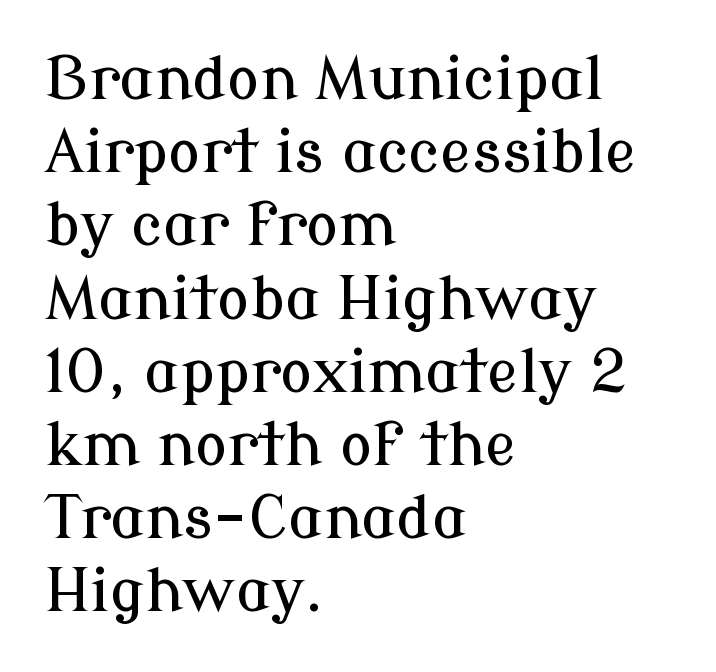
The image shows 60 px serif type, upright; set left-aligned, line spacing 1.22x, normal letter spacing, not underlined; low stroke contrast and a medium x-height.
